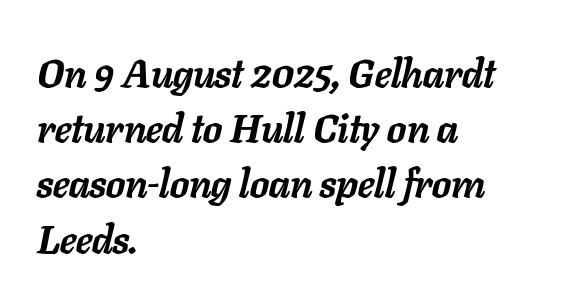
Q: Is the text bold? A: Yes.
Q: Is the text italic (slanted)? A: Yes, it leans right by about 11 degrees.
Q: Is the text underlined? A: No.
Q: How is the paragraph aligned? A: Left-aligned.
Q: Is the spacing between letters normal or unusually wide? A: Normal.
Q: Is the spacing between lines tight, normal or loose? A: Normal.
Q: Width (condensed, normal, or wide)? A: Normal.
Q: Stroke contrast? A: Low.
Q: x-height? A: Medium.
Q: Monospaced? A: No.
